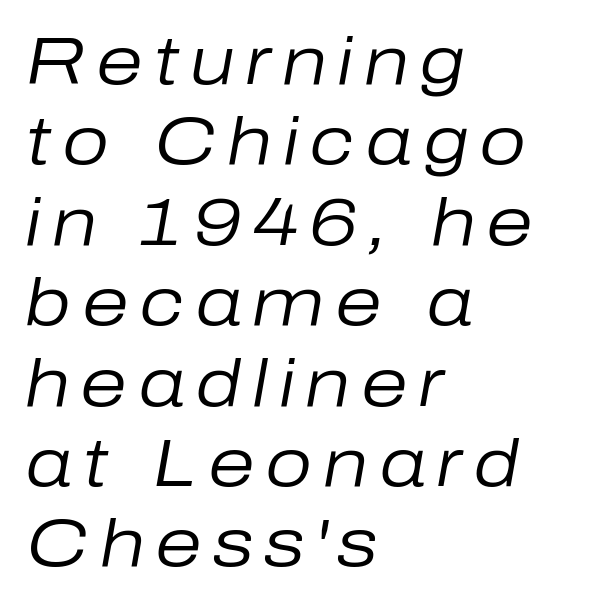
The image shows 67 px regular-weight type, italic (leaning right); set left-aligned, line spacing 1.2x, not underlined; low stroke contrast and a medium x-height.
